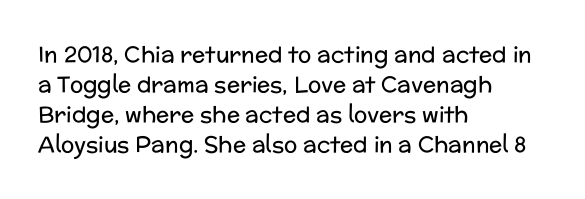
Q: Is the text bold? A: No.
Q: Is the text italic (slanted)? A: No, it is upright.
Q: Is the text underlined? A: No.
Q: How is the paragraph aligned? A: Left-aligned.
Q: Is the spacing between letters normal or unusually wide? A: Normal.
Q: Is the spacing between lines tight, normal or loose? A: Normal.
